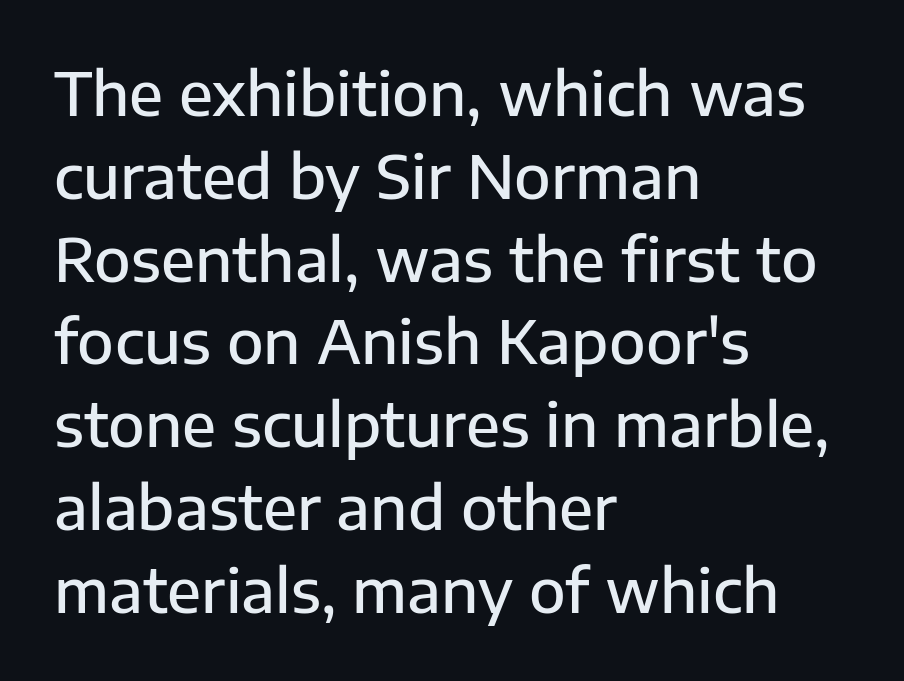
Q: Is the text bold? A: Semi-bold.
Q: Is the text italic (slanted)? A: No, it is upright.
Q: Is the typeface a serif or a sans-serif typeface? A: Sans-serif.
Q: Is the text underlined? A: No.
Q: How is the paragraph aligned? A: Left-aligned.
Q: Is the spacing between letters normal or unusually wide? A: Normal.
Q: Is the spacing between lines tight, normal or loose? A: Normal.
Q: Width (condensed, normal, or wide)? A: Normal.
Q: Stroke contrast? A: Low.
Q: x-height? A: Medium.
Q: Monospaced? A: No.
